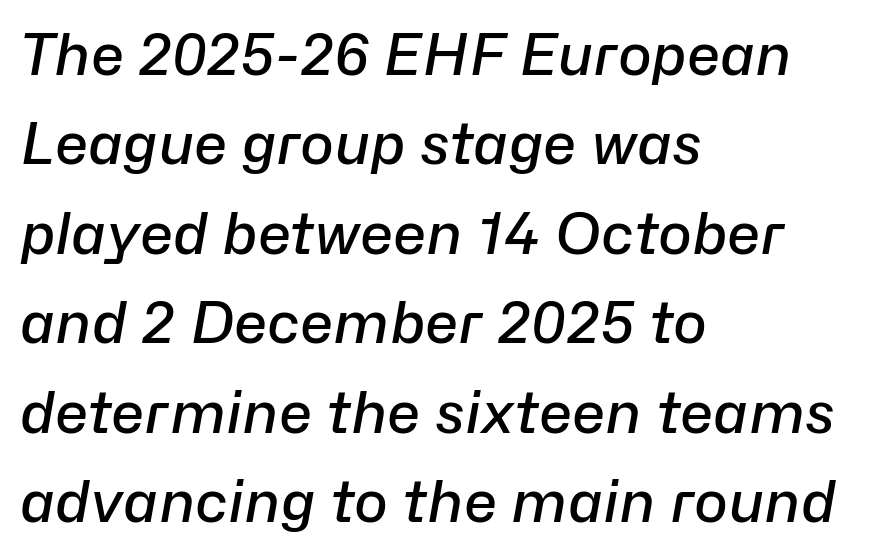
A somewhat darkened texture: the type is semibold rather than bold. The block of text has a typical density, with ordinary space between rows. Casual observation: everything's shoved over to the left. The text carries the slant typical of an italic or oblique font.
